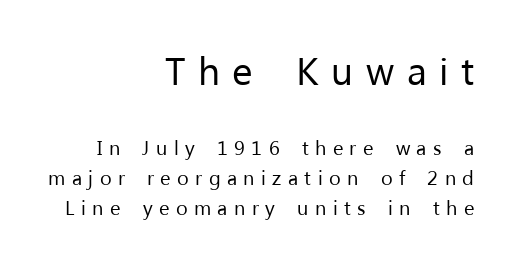
These lines are composed in type without serifs. Observe the wide spacing: letters keep a clear distance from each other. Is there any slant? The stems are plumb. The rendering uses a moderate line-height, typical for paragraphs. Has an underline been added? It has not. The upper block of text is set noticeably larger than the block beneath it.
